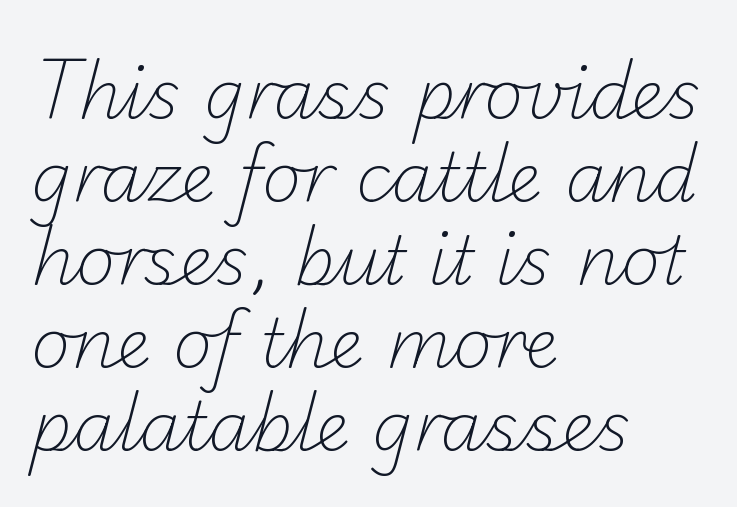
In CSS terms this would be text-align: left. The zone under the glyphs is completely vacant. The letterforms sit at book weight or below. The designer went with a sans here, leaving each stem footless. In terms of letterspacing, this is plain default setting.
